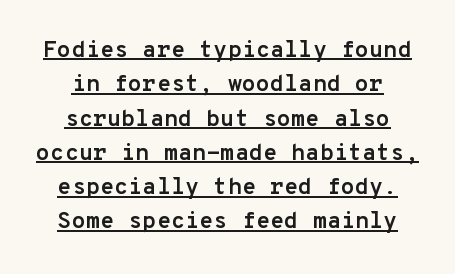
Line spacing here is normal. Thick stems and heavy bowls — unmistakably bold. A typesetter would mark this as roman, not italic. Each line of the rendering has a horizontal stroke beneath the glyphs. How are the letters spaced? Ordinarily, with no added tracking.
